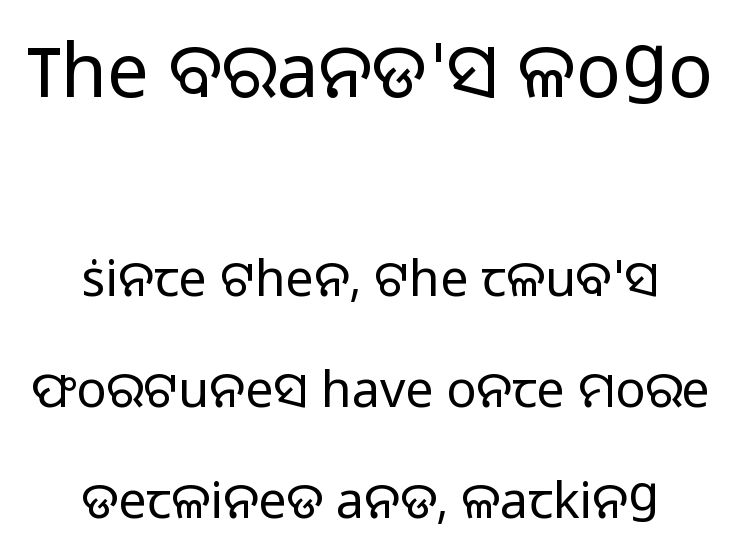
Note: larger setting up top, smaller setting below. Descenders hang freely into open space. The designer dialed line spacing up above the default. The rag falls on both sides of this text block equally. No extra ink here — the face is not bold. The letters stand upright; this is a roman face.
